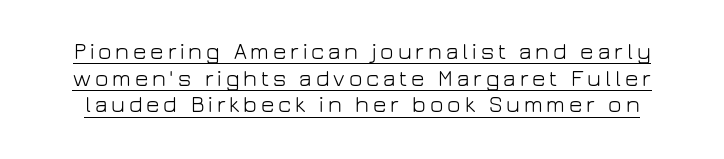
Q: Is the text bold? A: No.
Q: Is the text italic (slanted)? A: No, it is upright.
Q: Is the text underlined? A: Yes.
